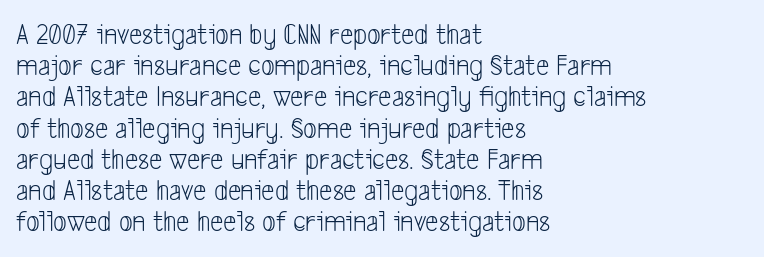
Decoration check: the copy has no underline. The font sits on the lighter half of the weight spectrum, regular included. This is sans-serif lettering, the kind often seen on screens and signage. One glance says dense: line gaps are narrower than usual. The passage shown is typed in a proportional face where columns would drift.
